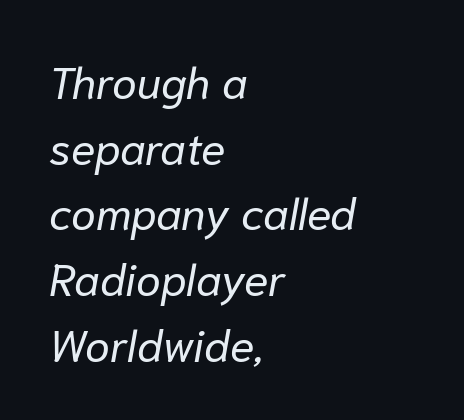
The image shows 45 px regular-weight type, italic (leaning right); set left-aligned, normal line spacing (1.46x), normal letter spacing, not underlined; low stroke contrast and a medium x-height.
